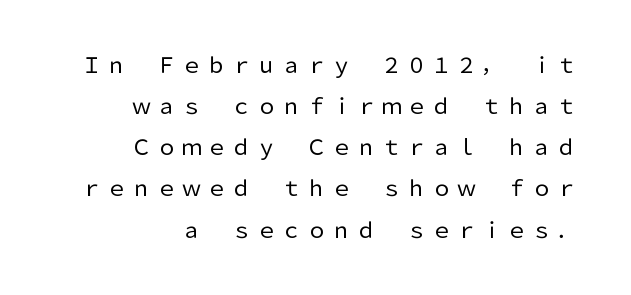
The image shows 21 px text type, upright; set loose line spacing (1.96x), not underlined.
